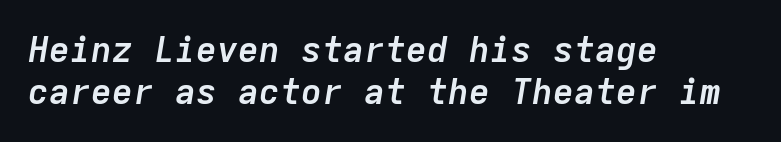
The image shows 35 px semibold type, italic (leaning right), monospaced; set left-aligned, line spacing 1.2x, normal letter spacing, not underlined; low stroke contrast and a medium x-height.
